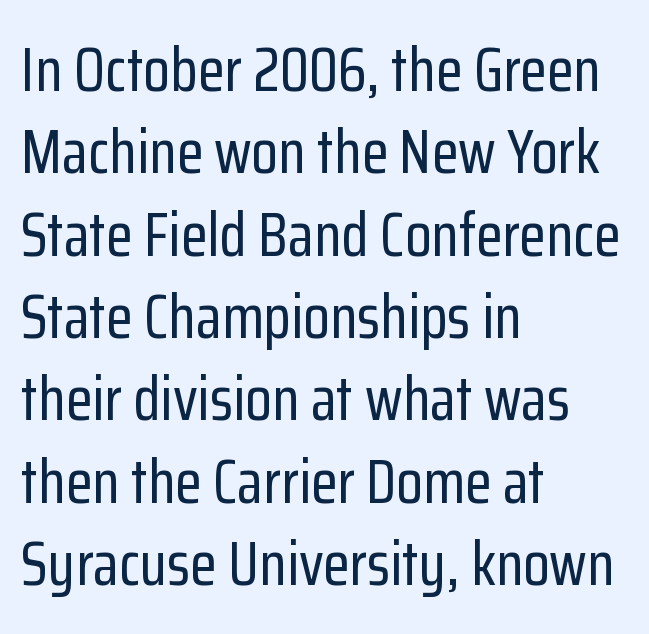
Think of a printed novel: that variable character pitch is what you see here. Look at the bottom of the vertical strokes: they stop flat, with no serifs. You could call the tracking neutral — neither tight nor loose. This sample uses an upright cut, with every glyph sitting square on the baseline. No word sits above an underline. The rows are spaced the way most documents space them.
